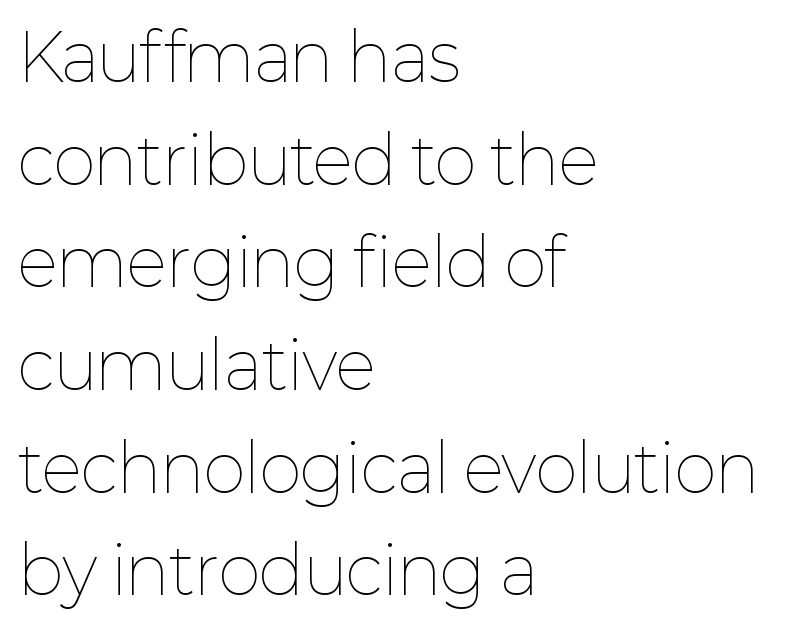
Q: Is the text bold? A: No.
Q: Is the text italic (slanted)? A: No, it is upright.
Q: Is the text underlined? A: No.
Q: How is the paragraph aligned? A: Left-aligned.
Q: Is the spacing between letters normal or unusually wide? A: Normal.
Q: Is the spacing between lines tight, normal or loose? A: Normal.
Q: Width (condensed, normal, or wide)? A: Normal.
Q: Stroke contrast? A: Low.
Q: x-height? A: Medium.
Q: Monospaced? A: No.
